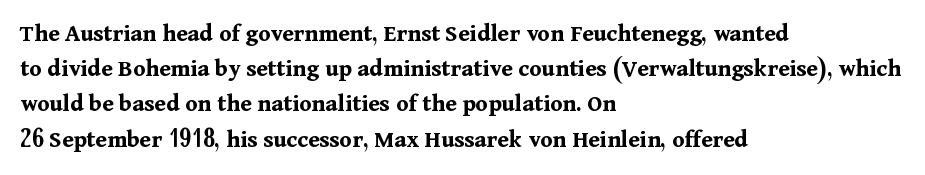
Q: Is the text bold? A: Yes.
Q: Is the text italic (slanted)? A: No, it is upright.
Q: Is the text underlined? A: No.
Q: How is the paragraph aligned? A: Left-aligned.
Q: Is the spacing between letters normal or unusually wide? A: Normal.
Q: Is the spacing between lines tight, normal or loose? A: Normal.
